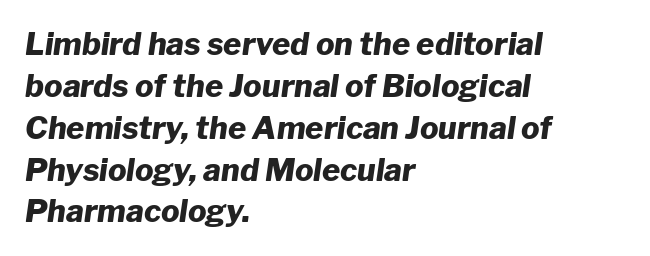
No word sits above an underline. Nothing unusual about the tracking: characters are spaced as the font intends. Casual observation: everything's shoved over to the left. Looks like regular typesetting: each glyph gets only the width it needs.
